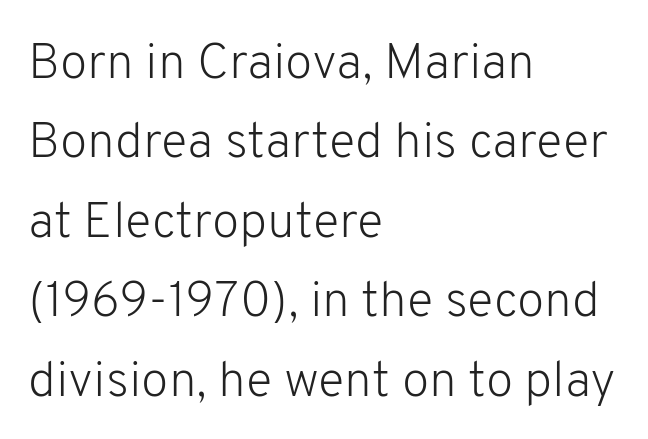
Each letter keeps its own natural width here, so spacing adapts to shape. This is sans-serif lettering, the kind often seen on screens and signage. The font sits on the lighter half of the weight spectrum, regular included. Italic? Not at all — the glyphs are vertical. The leading is moderate, giving the passage an even texture. Casual observation: everything's shoved over to the left.
